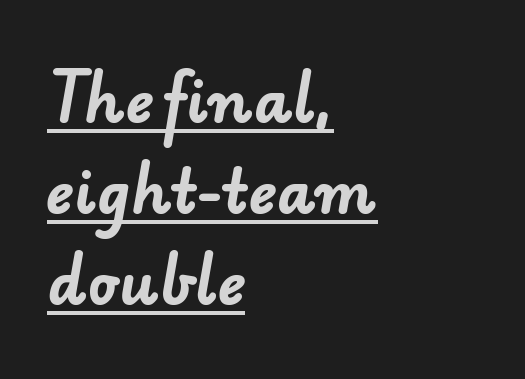
Q: Is the text bold? A: Yes.
Q: Is the typeface a serif or a sans-serif typeface? A: Sans-serif.
Q: Is the text underlined? A: Yes.
Q: How is the paragraph aligned? A: Left-aligned.
Q: Is the spacing between letters normal or unusually wide? A: Normal.
Q: Is the spacing between lines tight, normal or loose? A: Normal.
Q: Width (condensed, normal, or wide)? A: Normal.
Q: Stroke contrast? A: Low.
Q: x-height? A: Small.
Q: Monospaced? A: No.
